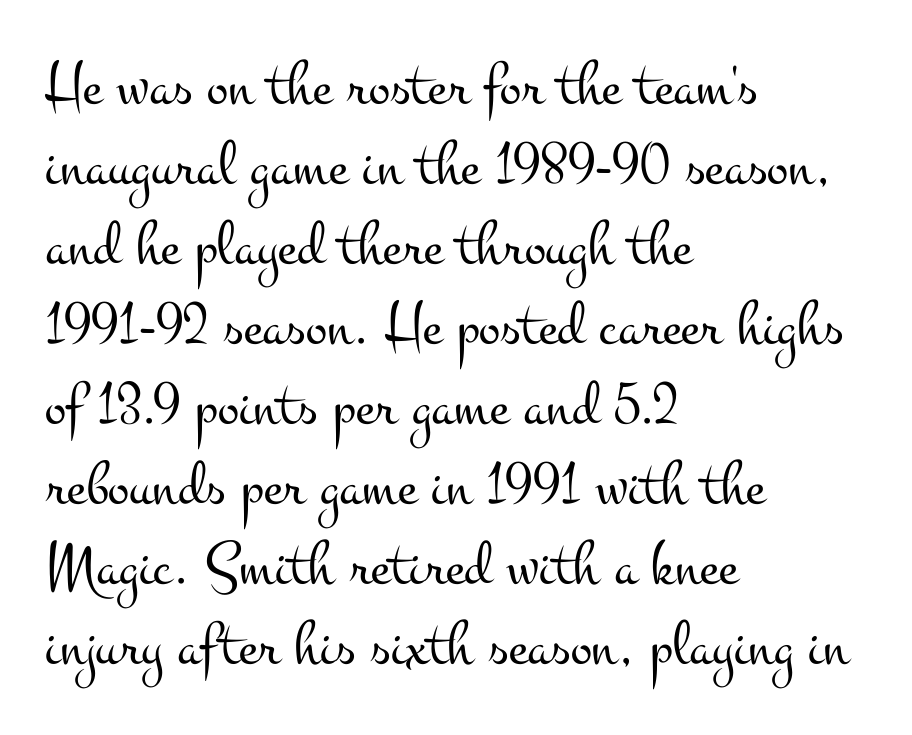
The image shows 64 px light, wide serif type; set left-aligned, normal line spacing (1.25x), normal letter spacing, not underlined; medium stroke contrast and a small x-height.
